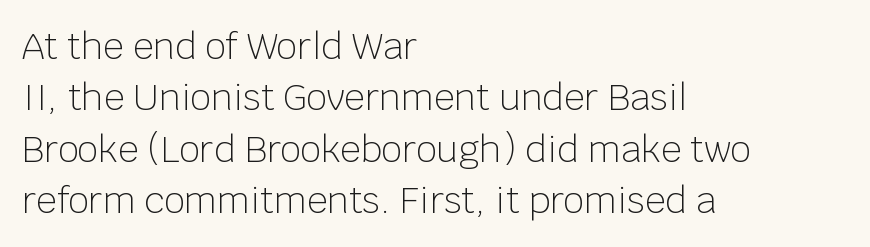
The image shows 36 px light sans-serif type, upright; set left-aligned, normal line spacing (1.43x), normal letter spacing, not underlined; low stroke contrast and a large x-height.
